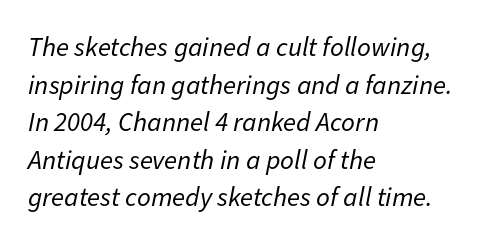
The image shows 27 px text type, italic (leaning right); set left-aligned, normal line spacing (1.39x), normal letter spacing, not underlined.
